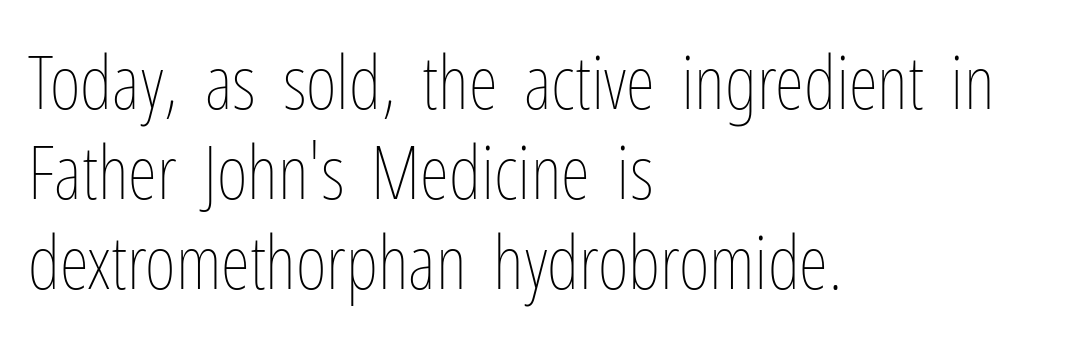
If you drew a ruler down the left edge, every line would touch it. The specimen reads as upright at a glance. The letters advance in unequal steps, a hallmark of proportional type. The strip under each line holds only bare page. Weight class: somewhere from thin through regular. Tracking value appears to be zero — textbook default spacing.
